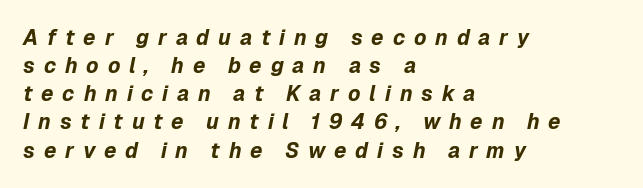
Evenly set lines give the paragraph a standard silhouette. The tracking reads as deliberately expanded to a designer's eye. Check the space under the baseline: it is left empty. Compared with an ordinary text face, these strokes are far heavier — a full bold.
